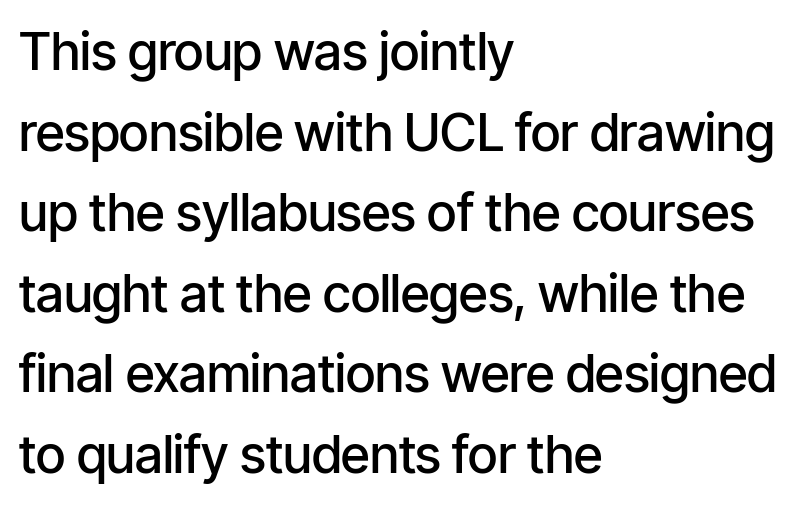
The image shows 52 px semibold, condensed sans-serif type, upright; set left-aligned, normal line spacing (1.55x), normal letter spacing, not underlined; low stroke contrast and a medium x-height.
